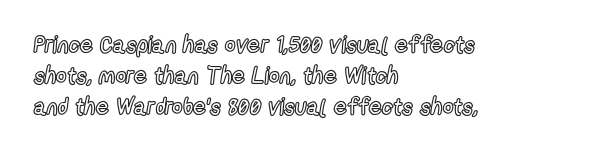
The image shows 23 px text type; set left-aligned, normal line spacing (1.34x), normal letter spacing, not underlined.
